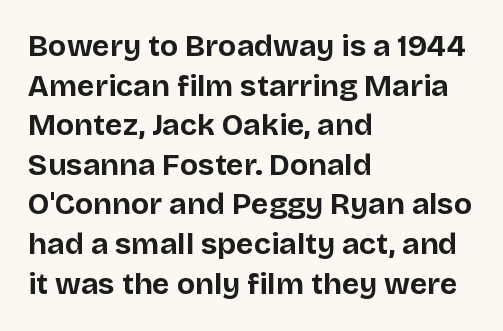
Q: Is the text bold? A: Yes.
Q: Is the text italic (slanted)? A: No, it is upright.
Q: Is the typeface a serif or a sans-serif typeface? A: Sans-serif.
Q: Is the text underlined? A: No.
Q: How is the paragraph aligned? A: Left-aligned.
Q: Is the spacing between letters normal or unusually wide? A: Normal.
Q: Is the spacing between lines tight, normal or loose? A: Normal.
Q: Width (condensed, normal, or wide)? A: Normal.
Q: Stroke contrast? A: Low.
Q: x-height? A: Large.
Q: Monospaced? A: No.
